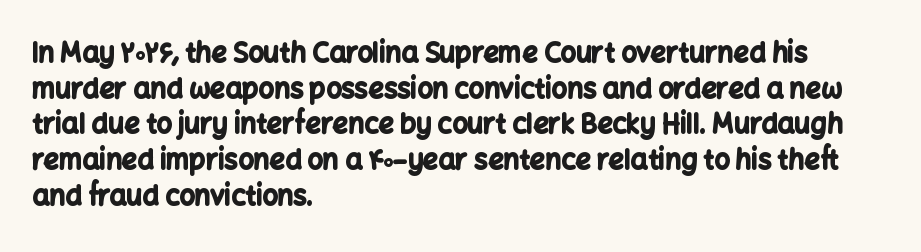
A typesetter would call this leading conventional body-copy spacing. Standard letterfit; no display-style spreading of the glyphs. The axis of the letterforms is exactly vertical. Typeset ragged right — the left edge is the straight one. Clear beneath every line of the passage. Each glyph is drawn with heavy, bold strokes.
